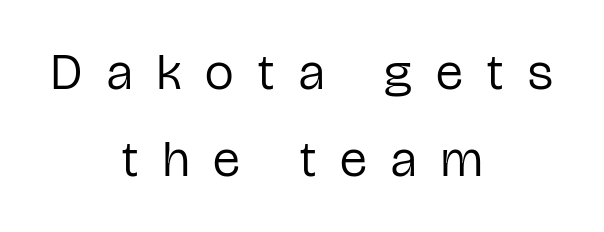
The image shows 51 px regular-weight, condensed sans-serif type, upright; set centered, line spacing 1.71x, unusually wide letter spacing (+0.48 em), not underlined; low stroke contrast and a medium x-height.
